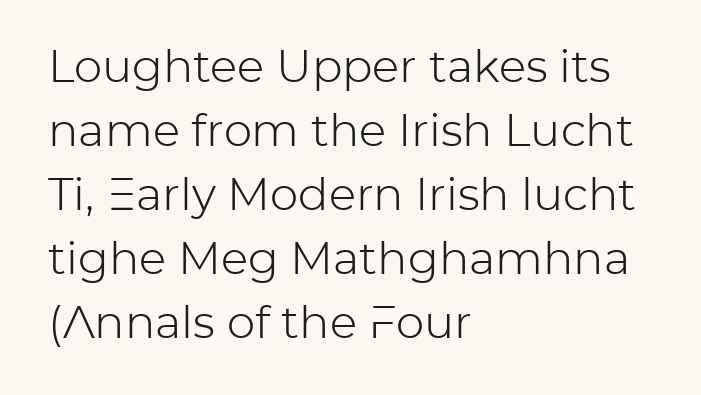
{"serif": "no", "italic": "no", "bold": "no", "weight": "light", "width": "normal", "stroke_contrast": "low", "x_height": "medium", "monospaced": "no", "underline": "no", "align": "left", "line_spacing": "normal", "line_spacing_ratio": 1.42, "letter_spacing": "normal", "letter_spacing_em": 0.0, "glyph_px": 45}
